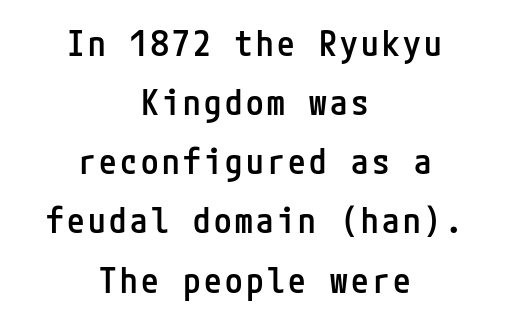
The image shows 35 px semibold, condensed sans-serif type, upright; set centered, normal line spacing (1.69x), not underlined; low stroke contrast and a medium x-height.
